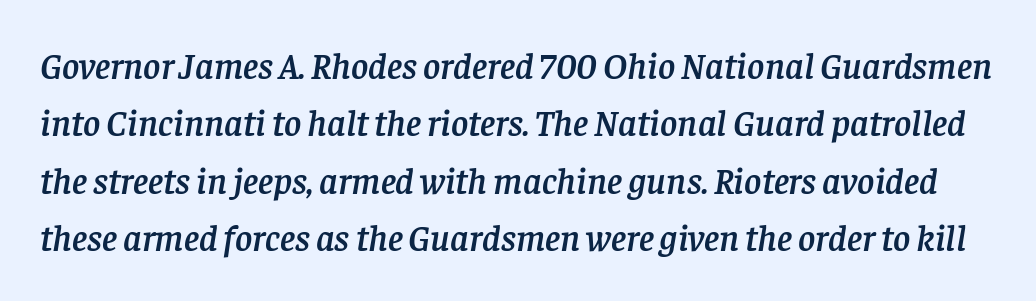
Each letter keeps its own natural width here, so spacing adapts to shape. The face used here is rendered with its standard letterfit. Note: serifs present on the glyphs. Baseline-to-baseline distance is the conventional proportion of letter height.
